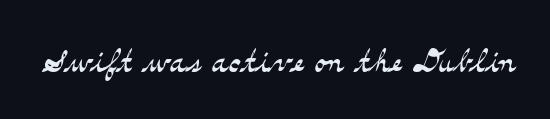
The image shows 44 px light, wide serif type; set normal letter spacing, not underlined; medium stroke contrast and a small x-height.
